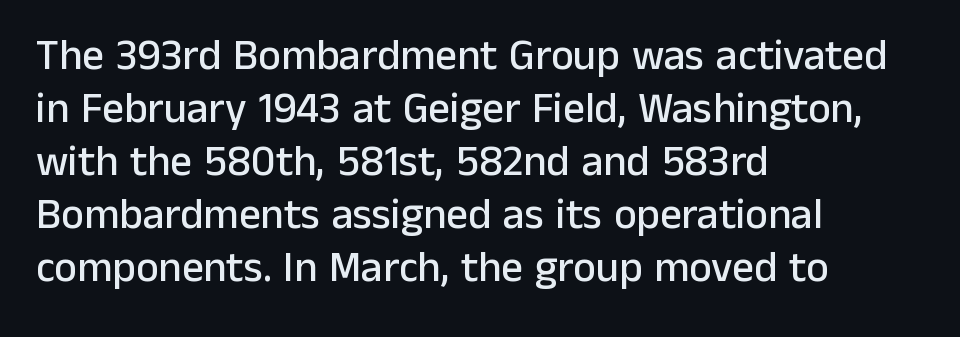
Q: Is the text italic (slanted)? A: No, it is upright.
Q: Is the typeface a serif or a sans-serif typeface? A: Sans-serif.
Q: Is the text underlined? A: No.
Q: How is the paragraph aligned? A: Left-aligned.
Q: Is the spacing between letters normal or unusually wide? A: Normal.
Q: Width (condensed, normal, or wide)? A: Normal.
Q: Stroke contrast? A: Low.
Q: x-height? A: Medium.
Q: Monospaced? A: No.
